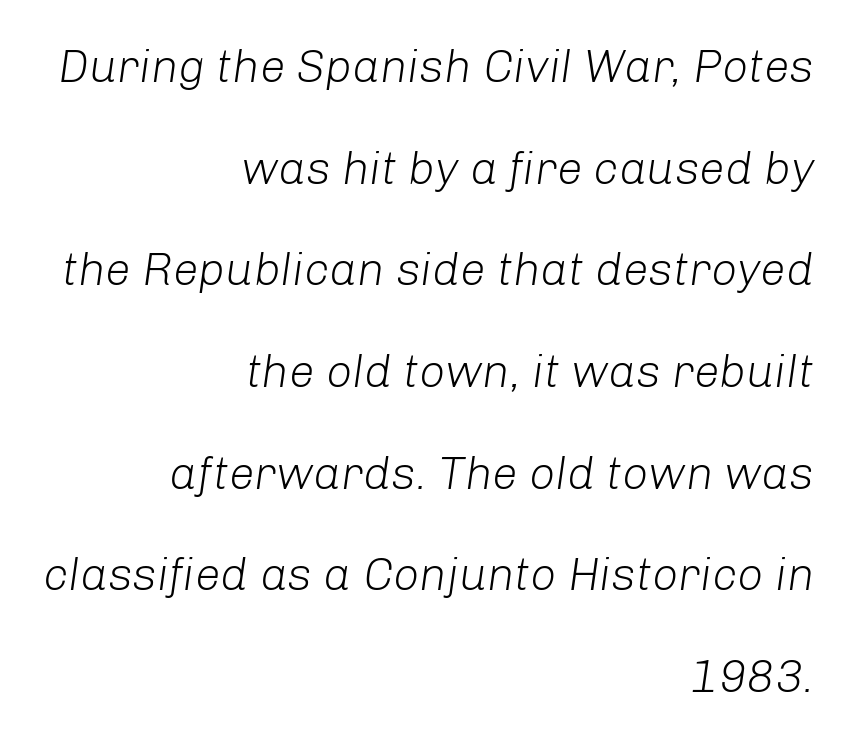
Q: Is the text bold? A: No.
Q: Is the text italic (slanted)? A: Yes, it leans right by about 8 degrees.
Q: Is the text underlined? A: No.
Q: How is the paragraph aligned? A: Right-aligned.
Q: Is the spacing between letters normal or unusually wide? A: Normal.
Q: Is the spacing between lines tight, normal or loose? A: Loose.
Q: Width (condensed, normal, or wide)? A: Normal.
Q: Stroke contrast? A: Low.
Q: x-height? A: Medium.
Q: Monospaced? A: No.
